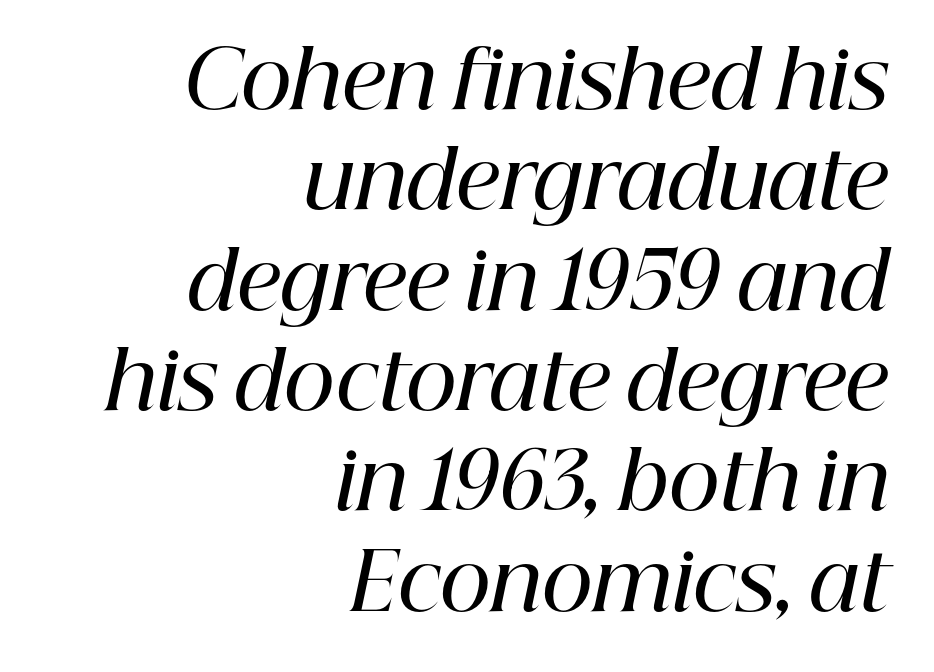
In terms of letterform style, serifs are clearly present. Rendered with sloped, italic letterforms. Short and long lines alike share a common ending point at right. Only glyphs here, with clear space below each row.
